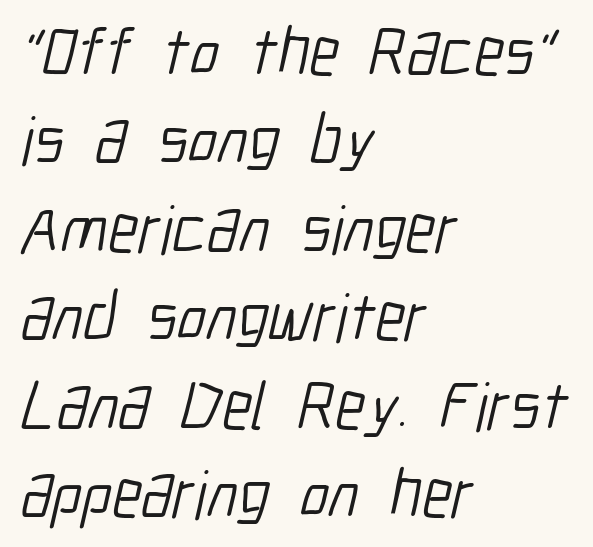
The image shows 68 px light, condensed sans-serif type; set left-aligned, normal line spacing (1.3x), normal letter spacing, not underlined; low stroke contrast and a medium x-height.
